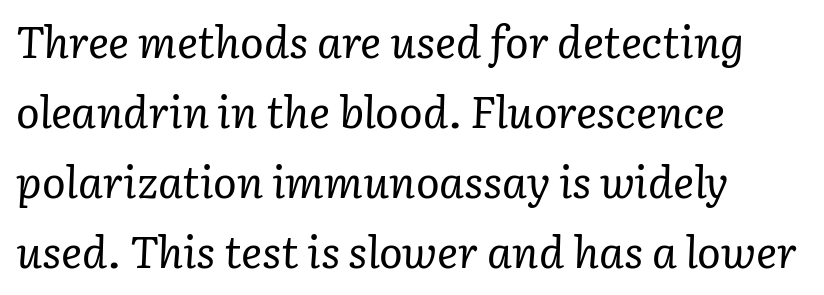
{"serif": "yes", "italic": "yes", "lean": "right", "slant_degrees": 3, "bold": "no", "weight": "regular", "width": "normal", "stroke_contrast": "low", "x_height": "medium", "monospaced": "no", "underline": "no", "align": "left", "line_spacing": "normal", "line_spacing_ratio": 1.59, "letter_spacing": "normal", "letter_spacing_em": 0.0, "glyph_px": 44}
